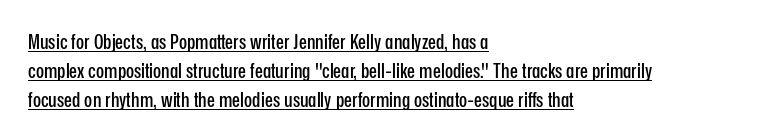
Line beginnings align vertically; line endings do not. Leading: standard. The horizontal fit of the characters is conventional and even. Ordinary non-slanted type is in use. Caption: lettering with a line underneath.
